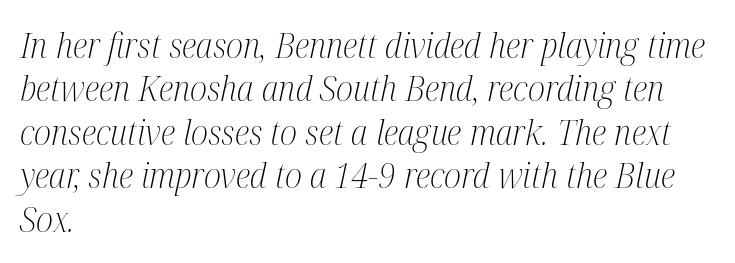
Q: Is the text bold? A: No.
Q: Is the text italic (slanted)? A: Yes, it leans right by about 12 degrees.
Q: Is the typeface a serif or a sans-serif typeface? A: Serif.
Q: Is the text underlined? A: No.
Q: How is the paragraph aligned? A: Left-aligned.
Q: Is the spacing between letters normal or unusually wide? A: Normal.
Q: Width (condensed, normal, or wide)? A: Condensed.
Q: Stroke contrast? A: Medium.
Q: x-height? A: Medium.
Q: Monospaced? A: No.
